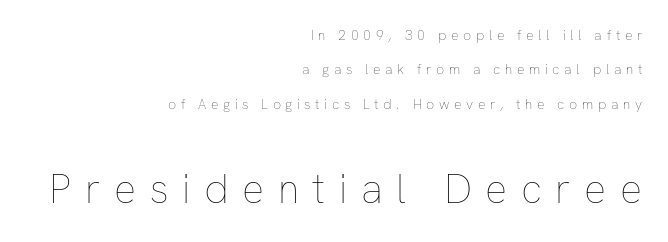
The image shows 41 px thin type, upright; set right-aligned, loose line spacing (2.45x), unusually wide letter spacing (+0.33 em), not underlined; the second (bottom) block is 2.93x larger; low stroke contrast and a medium x-height.
